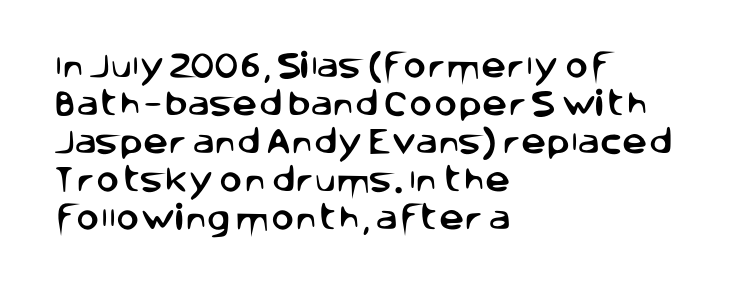
Q: Is the text italic (slanted)? A: No, it is upright.
Q: Is the typeface a serif or a sans-serif typeface? A: Sans-serif.
Q: Is the text underlined? A: No.
Q: How is the paragraph aligned? A: Left-aligned.
Q: Is the spacing between letters normal or unusually wide? A: Normal.
Q: Is the spacing between lines tight, normal or loose? A: Normal.
Q: Width (condensed, normal, or wide)? A: Normal.
Q: Stroke contrast? A: Low.
Q: x-height? A: Large.
Q: Monospaced? A: No.
